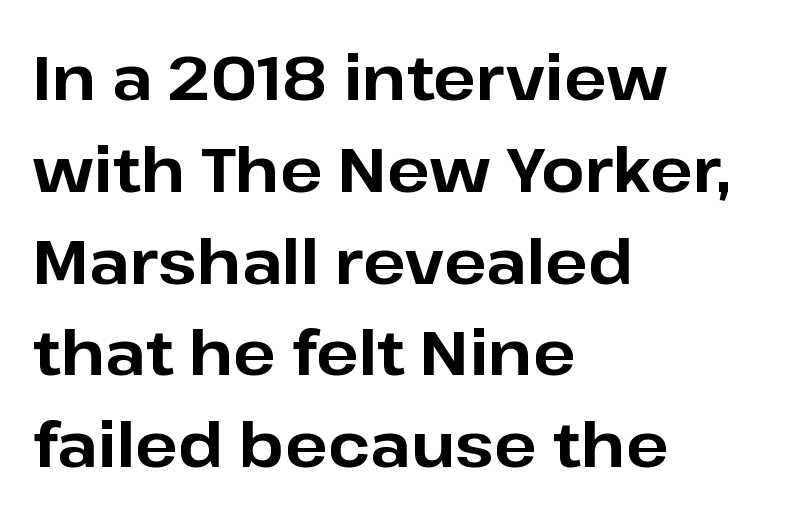
The image shows 62 px bold sans-serif type, upright; set left-aligned, normal line spacing (1.48x), normal letter spacing, not underlined; low stroke contrast and a medium x-height.
